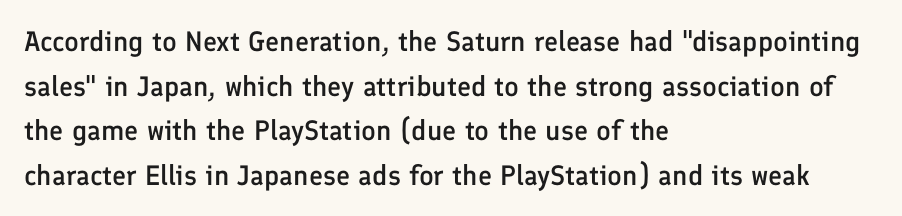
Proportional: the letters do not fall into vertical columns. The letters carry no serifs — their stems end cleanly without finishing strokes. The area under the type is left untouched. When letters stand straight like this, we call the style roman or upright. Caption: multi-line text, flush left, ragged right.
